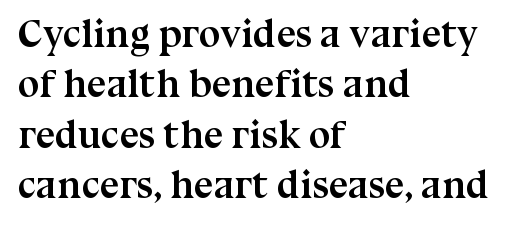
{"serif": "yes", "italic": "no", "bold": "yes", "weight": "semibold", "width": "normal", "stroke_contrast": "medium", "x_height": "medium", "monospaced": "no", "underline": "no", "align": "left", "line_spacing": "normal", "line_spacing_ratio": 1.29, "letter_spacing": "normal", "letter_spacing_em": 0.0, "glyph_px": 39}
